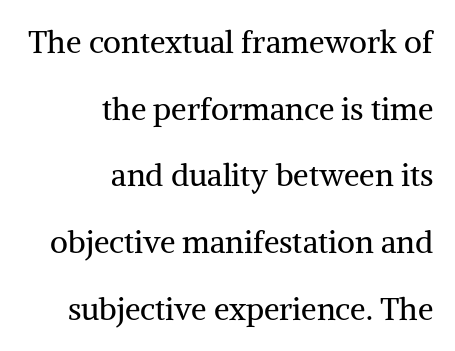
Is this a fixed-width face? No — the glyphs have proportional, varying widths. This block would shrink considerably if given ordinary leading; it's expanded now. The face used here is rendered with its standard letterfit. Rule under the text: the space is simply empty.
